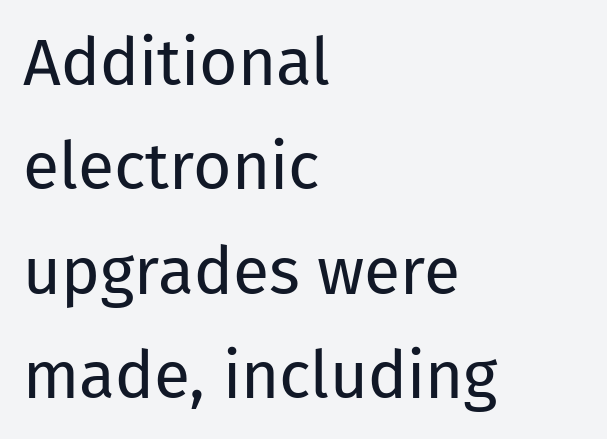
Q: Is the text bold? A: No.
Q: Is the text italic (slanted)? A: No, it is upright.
Q: Is the typeface a serif or a sans-serif typeface? A: Sans-serif.
Q: Is the text underlined? A: No.
Q: How is the paragraph aligned? A: Left-aligned.
Q: Is the spacing between letters normal or unusually wide? A: Normal.
Q: Is the spacing between lines tight, normal or loose? A: Normal.
Q: Width (condensed, normal, or wide)? A: Normal.
Q: Stroke contrast? A: Low.
Q: x-height? A: Medium.
Q: Monospaced? A: No.
